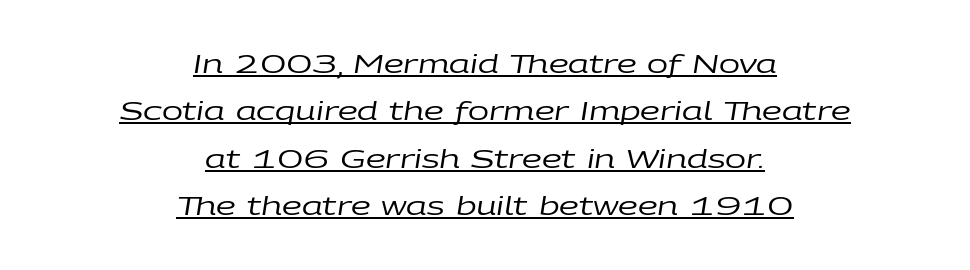
The image shows 25 px text type, italic (leaning right); set centered, loose line spacing (1.9x), normal letter spacing, underlined.
